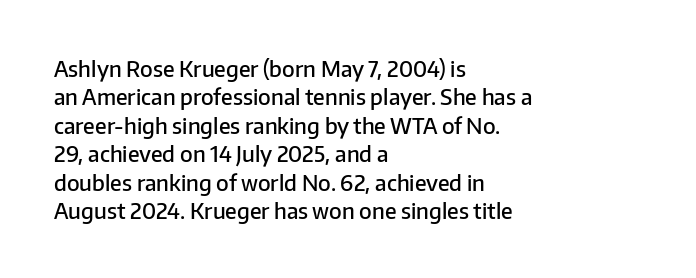
{"italic": "no", "bold": "semi", "underline": "no", "align": "left", "line_spacing": "normal", "line_spacing_ratio": 1.29, "letter_spacing": "normal", "letter_spacing_em": 0.0, "glyph_px": 22}
